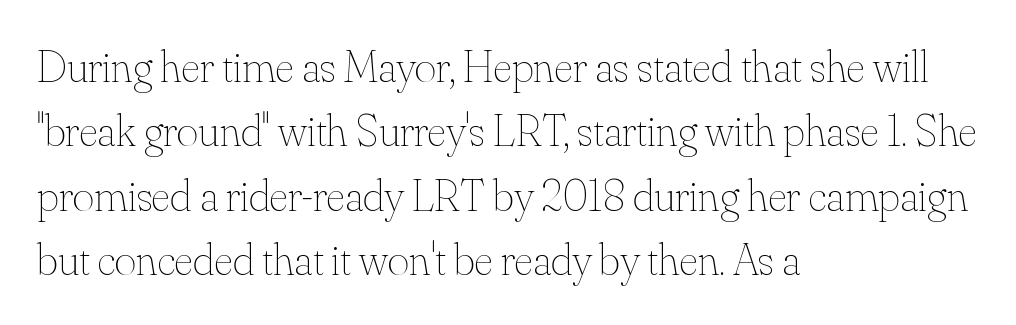
The image shows 46 px thin type, upright; set left-aligned, normal line spacing (1.4x), normal letter spacing, not underlined; medium stroke contrast and a small x-height.
